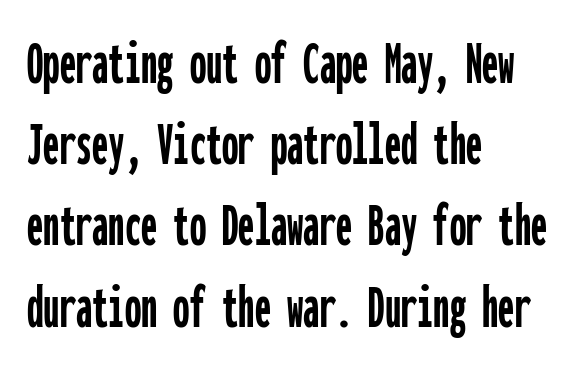
{"serif": "no", "italic": "no", "width": "condensed", "stroke_contrast": "low", "x_height": "medium", "monospaced": "yes", "underline": "no", "align": "left", "line_spacing": "normal", "line_spacing_ratio": 1.25, "letter_spacing": "normal", "letter_spacing_em": 0.0, "glyph_px": 65}
